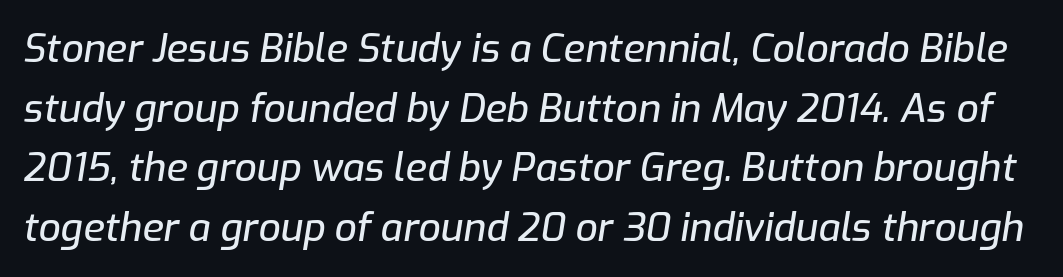
These lines were composed using italics. Tracking here is standard; glyphs follow each other at the usual distance. Descender tails drop into unmarked territory. Do the characters align in a grid? No, the font is proportional. Interline gaps are of average width in this sample.
